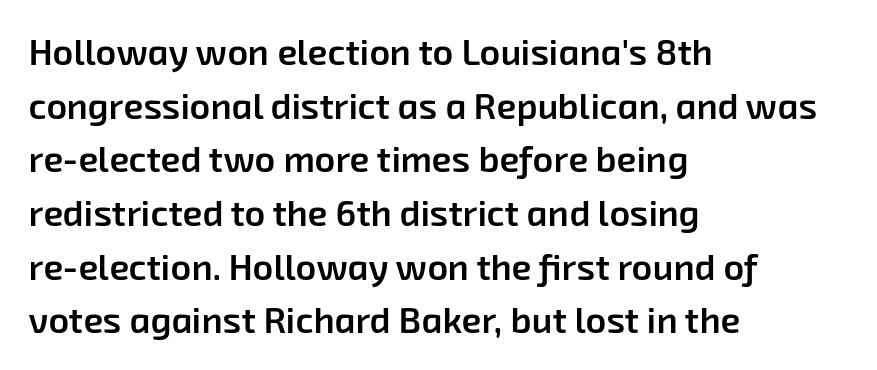
Standard letterfit; no display-style spreading of the glyphs. In terms of leading, this rendering sits right in the middle. In CSS terms this would be text-align: left. Slightly chunky letters — semibold, I'd say, not full bold.
